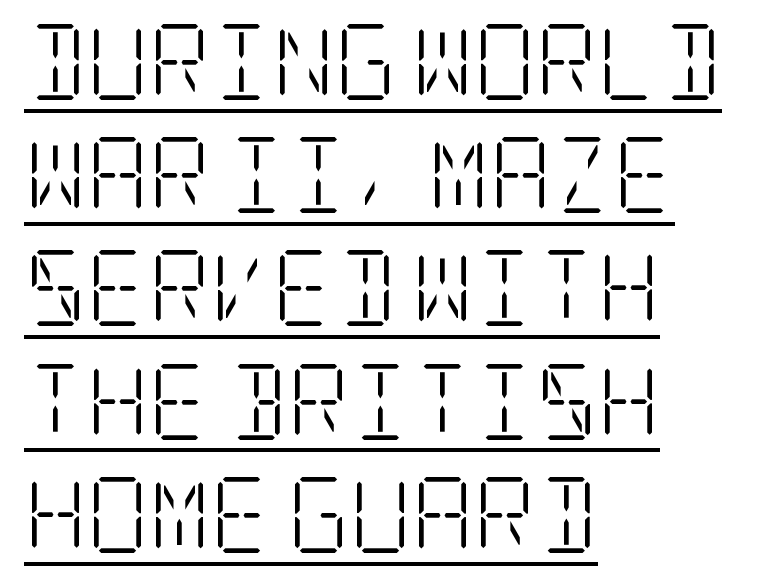
{"serif": "yes", "italic": "no", "bold": "no", "weight": "light", "width": "condensed", "stroke_contrast": "low", "x_height": "large", "underline": "yes", "align": "left", "line_spacing": "normal", "line_spacing_ratio": 1.49, "letter_spacing": "normal", "letter_spacing_em": 0.0, "glyph_px": 76}
